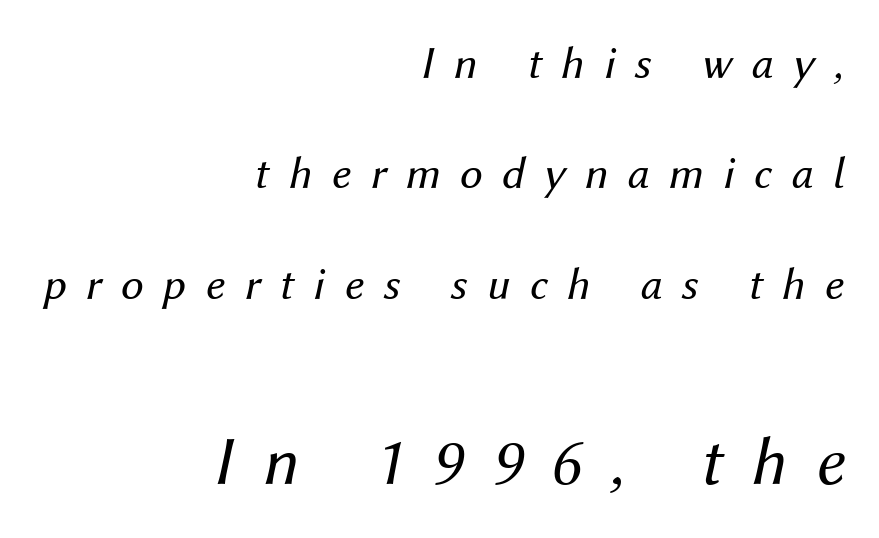
Q: Is the text bold? A: No.
Q: Is the text italic (slanted)? A: Yes, it leans right by about 12 degrees.
Q: Is the text underlined? A: No.
Q: How is the paragraph aligned? A: Right-aligned.
Q: Is the spacing between letters normal or unusually wide? A: Unusually wide.
Q: Is the spacing between lines tight, normal or loose? A: Loose.
Q: Which block of text is set in a larger size, the first (top) or the second (bottom)? A: The second (bottom) one.
Q: Width (condensed, normal, or wide)? A: Normal.
Q: Stroke contrast? A: Medium.
Q: x-height? A: Medium.
Q: Monospaced? A: No.
